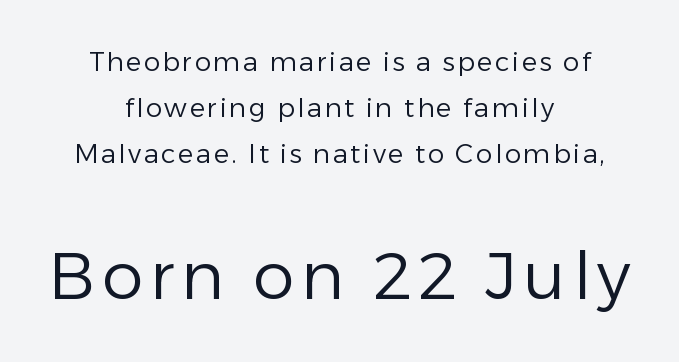
Every row of glyphs is offset so its center matches the block's center. Serifs: no, the terminals of the letterforms are clean. The rendering enlarges the type as you move from the upper chunk to the lower. Vertical strokes here are truly vertical.
